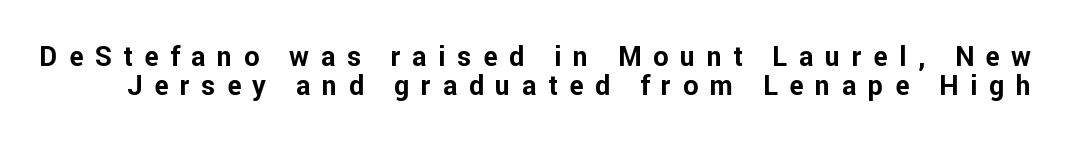
The image shows 27 px bold type, upright; set tight line spacing (1.07x), unusually wide letter spacing (+0.43 em), not underlined.
